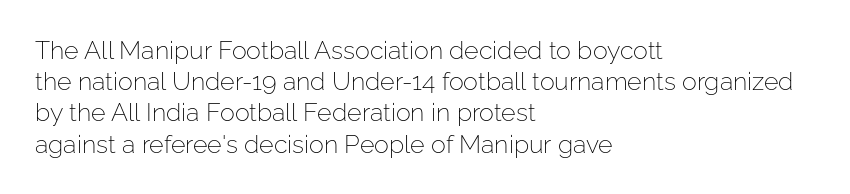
{"italic": "no", "bold": "no", "underline": "no", "align": "left", "line_spacing": "normal", "line_spacing_ratio": 1.25, "letter_spacing": "normal", "letter_spacing_em": 0.0, "glyph_px": 25}
